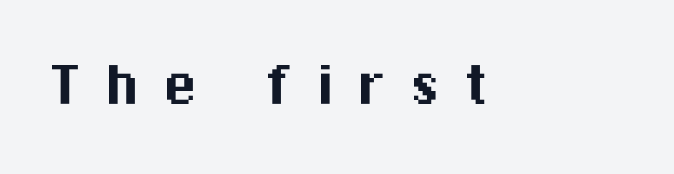
Q: Is the text italic (slanted)? A: No, it is upright.
Q: Is the typeface a serif or a sans-serif typeface? A: Sans-serif.
Q: Is the text underlined? A: No.
Q: Is the spacing between letters normal or unusually wide? A: Unusually wide.
Q: Width (condensed, normal, or wide)? A: Normal.
Q: Stroke contrast? A: Medium.
Q: x-height? A: Medium.
Q: Monospaced? A: No.
